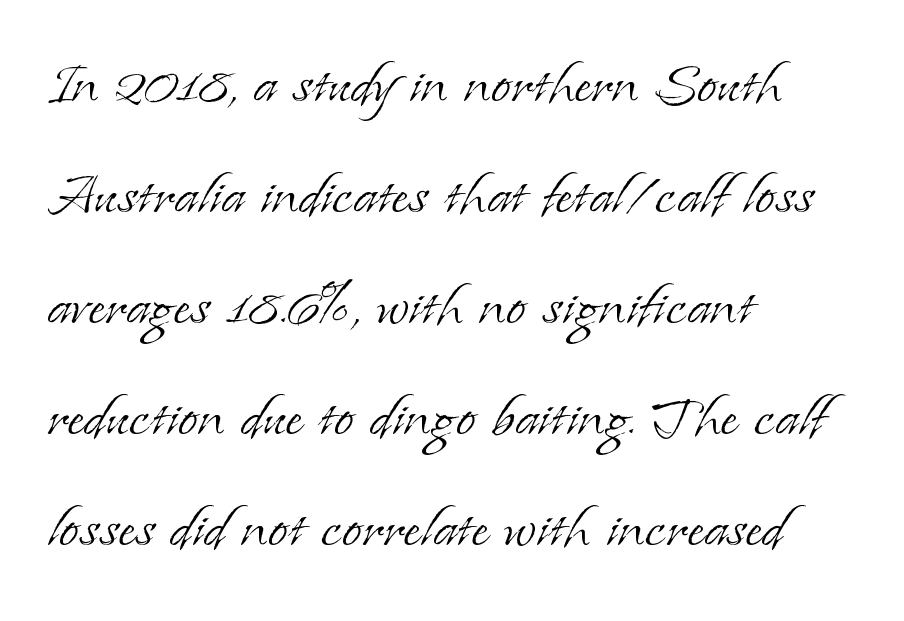
{"serif": "yes", "bold": "no", "weight": "light", "width": "normal", "stroke_contrast": "low", "x_height": "small", "monospaced": "no", "underline": "no", "align": "left", "line_spacing": "normal", "line_spacing_ratio": 1.54, "letter_spacing": "normal", "letter_spacing_em": 0.0, "glyph_px": 72}
